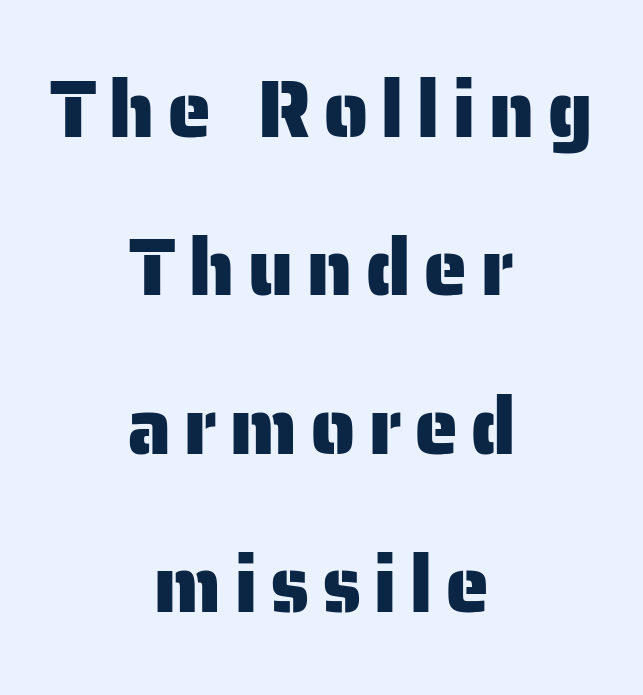
The image shows 80 px sans-serif type, upright; set centered, loose line spacing (1.98x), not underlined; low stroke contrast and a medium x-height.
